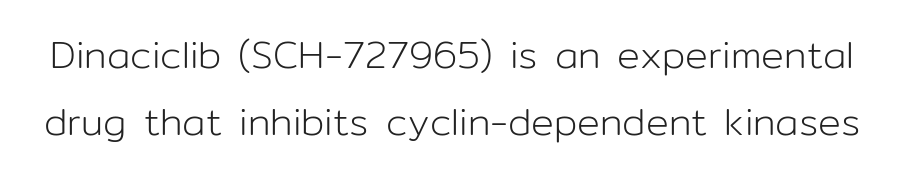
Q: Is the text bold? A: No.
Q: Is the text italic (slanted)? A: No, it is upright.
Q: Is the typeface a serif or a sans-serif typeface? A: Sans-serif.
Q: Is the text underlined? A: No.
Q: Is the spacing between letters normal or unusually wide? A: Normal.
Q: Width (condensed, normal, or wide)? A: Normal.
Q: Stroke contrast? A: Low.
Q: x-height? A: Medium.
Q: Monospaced? A: No.
